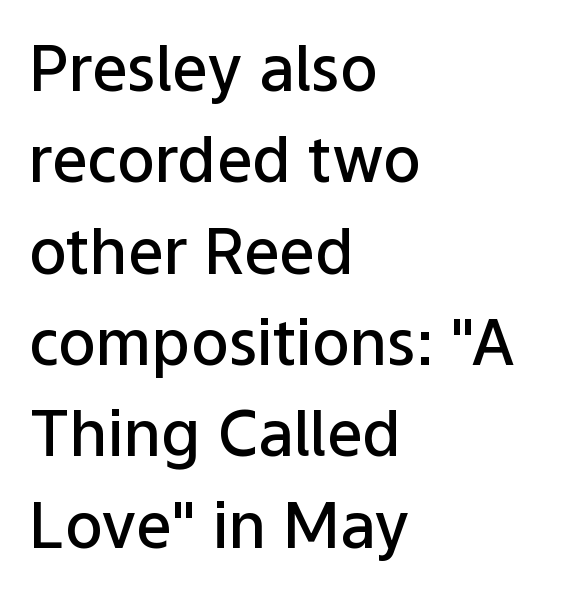
{"serif": "no", "italic": "no", "bold": "semi", "weight": "semibold", "width": "normal", "stroke_contrast": "low", "x_height": "medium", "monospaced": "no", "underline": "no", "align": "left", "line_spacing": "normal", "line_spacing_ratio": 1.45, "letter_spacing": "normal", "letter_spacing_em": 0.0, "glyph_px": 63}
